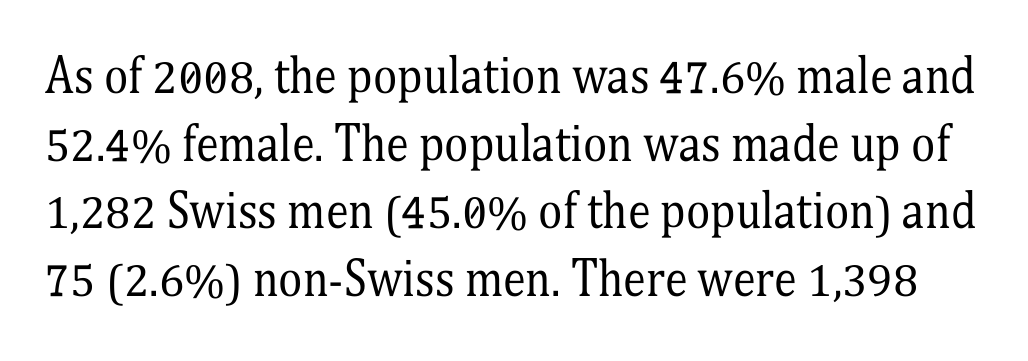
The image shows 46 px regular-weight, condensed serif type, upright; set normal line spacing (1.47x), normal letter spacing, not underlined; medium stroke contrast and a medium x-height.
